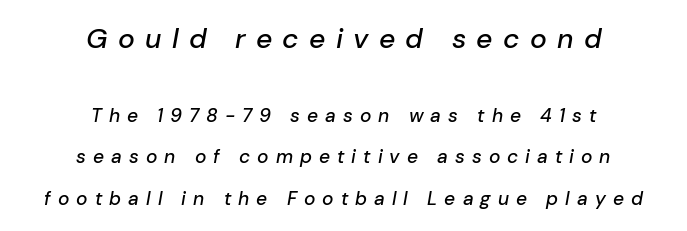
{"italic": "yes", "lean": "right", "slant_degrees": 10, "width": "normal", "stroke_contrast": "low", "x_height": "medium", "monospaced": "no", "underline": "no", "align": "center", "line_spacing": "loose", "line_spacing_ratio": 2.17, "letter_spacing": "wide", "letter_spacing_em": 0.37, "larger_block": "first", "size_ratio": 1.47, "glyph_px": 28}
